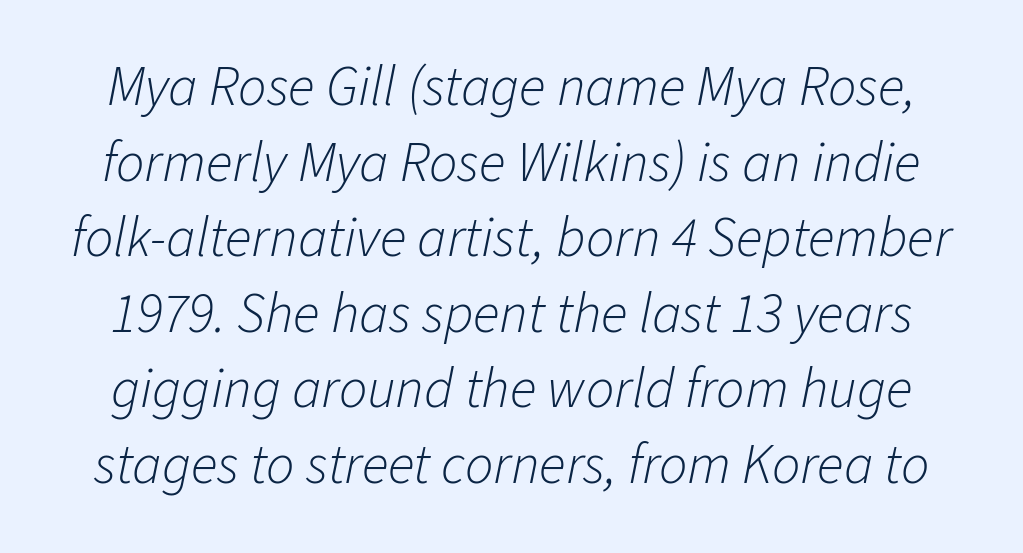
The designer left line spacing at the default. These lines are rendered in a variable-pitch font. A light-to-regular cut is what we see here. The passage shown leans; its letterforms are oblique.
